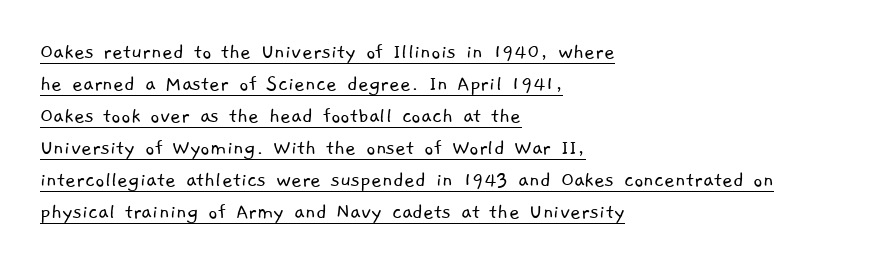
{"bold": "no", "underline": "yes", "align": "left", "line_spacing": "normal", "line_spacing_ratio": 1.39, "letter_spacing": "normal", "letter_spacing_em": 0.0, "glyph_px": 23}
